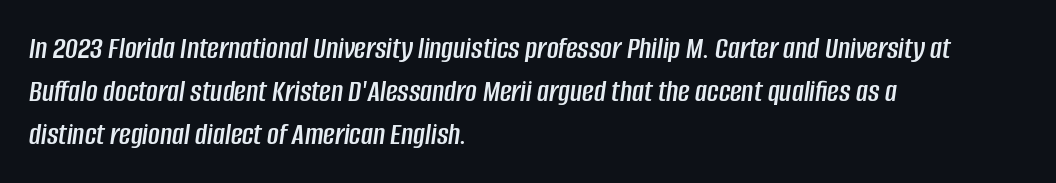
Q: Is the text italic (slanted)? A: Yes, it leans right by about 8 degrees.
Q: Is the text underlined? A: No.
Q: How is the paragraph aligned? A: Left-aligned.
Q: Is the spacing between letters normal or unusually wide? A: Normal.
Q: Is the spacing between lines tight, normal or loose? A: Normal.
Q: Width (condensed, normal, or wide)? A: Condensed.
Q: Stroke contrast? A: Low.
Q: x-height? A: Large.
Q: Monospaced? A: No.
